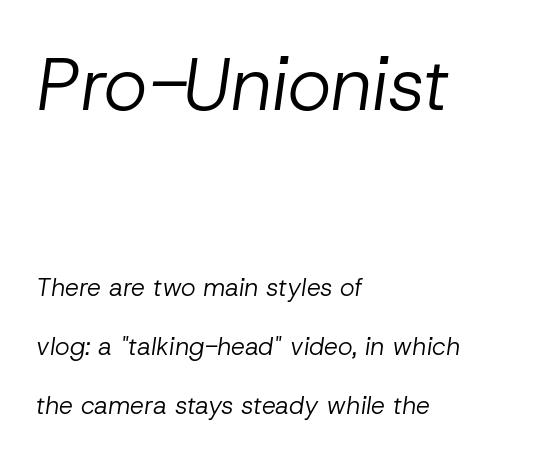
Q: Is the text bold? A: No.
Q: Is the text italic (slanted)? A: Yes, it leans right by about 8 degrees.
Q: Is the text underlined? A: No.
Q: How is the paragraph aligned? A: Left-aligned.
Q: Is the spacing between letters normal or unusually wide? A: Normal.
Q: Is the spacing between lines tight, normal or loose? A: Loose.
Q: Which block of text is set in a larger size, the first (top) or the second (bottom)? A: The first (top) one.
Q: Width (condensed, normal, or wide)? A: Normal.
Q: Stroke contrast? A: Low.
Q: x-height? A: Medium.
Q: Monospaced? A: No.
